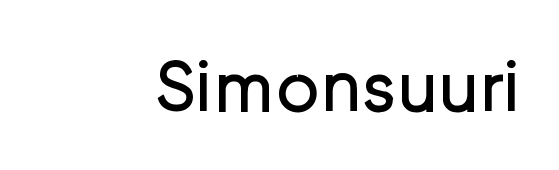
The rendering uses natural spacing where letterforms have individual widths. Default kerning and tracking; the words read as compact shapes. Do the letters lean? They stand straight. Honestly, there is no underline to notice here at all. Each letter's strokes conclude bluntly, with no projecting serifs. Is this a heavy cut? Hardly; it is regular or lighter.
